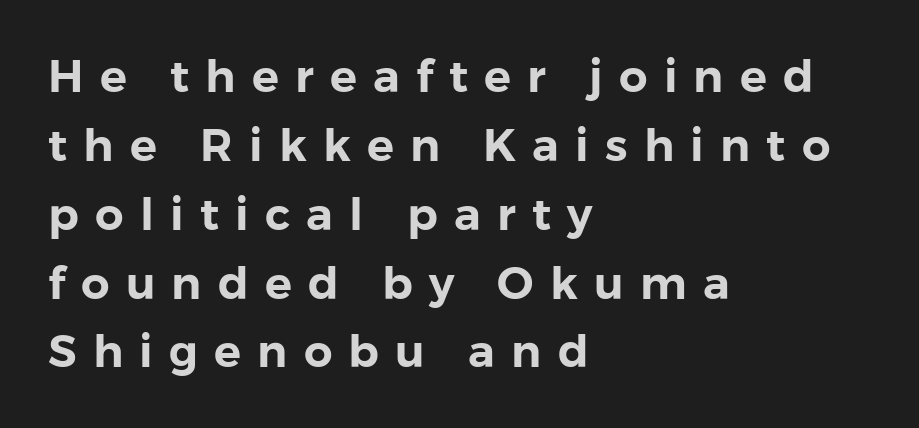
The image shows 45 px sans-serif type, upright; set left-aligned, normal line spacing (1.53x), unusually wide letter spacing (+0.36 em), not underlined; low stroke contrast and a medium x-height.
